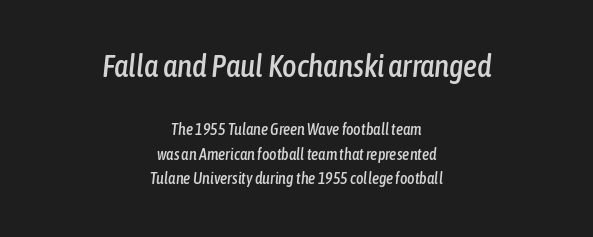
Q: Is the text italic (slanted)? A: Yes, it leans right by about 6 degrees.
Q: Is the text underlined? A: No.
Q: How is the paragraph aligned? A: Centered.
Q: Is the spacing between letters normal or unusually wide? A: Normal.
Q: Is the spacing between lines tight, normal or loose? A: Normal.
Q: Which block of text is set in a larger size, the first (top) or the second (bottom)? A: The first (top) one.
Q: Width (condensed, normal, or wide)? A: Condensed.
Q: Stroke contrast? A: Low.
Q: x-height? A: Medium.
Q: Monospaced? A: No.
